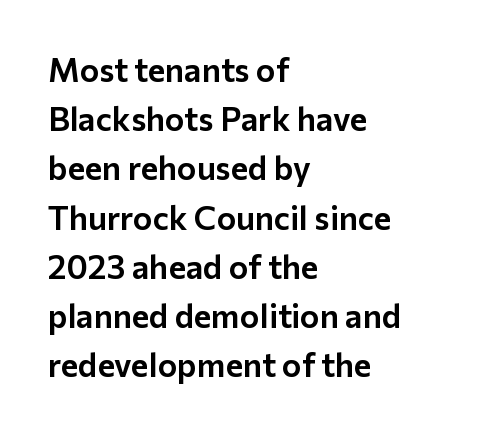
The passage shown has conventional tracking throughout. Varying glyph widths throughout — classic text-font behaviour. Posture: vertical. Vertical spacing — default. Nothing sits at the stroke ends, so this counts as sans-serif. This rendering features lettering with no underline.
